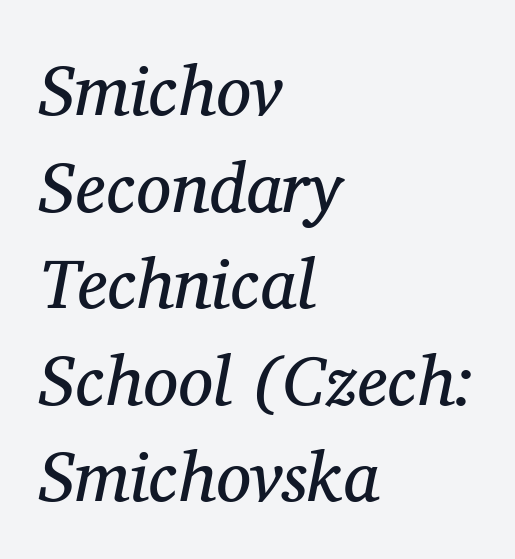
Does extra space separate the letters? No, they use regular spacing. Posture: slanted. Is the type heavy? It reads as light-to-regular instead. Serifs: yes, visible at the terminals of the letterforms.
